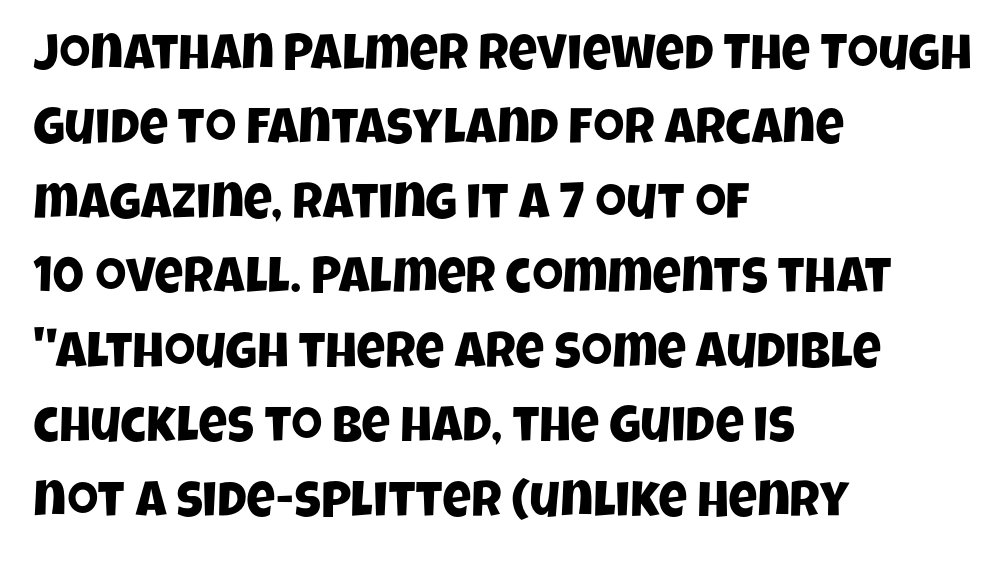
Serifs: no, the terminals of the letterforms are clean. What's the leading like? Ordinary, nothing unusual. The line texture is even and compact thanks to regular tracking. The glyphs are unaccompanied by any horizontal stroke below them. Where is the straight margin? On the left.
